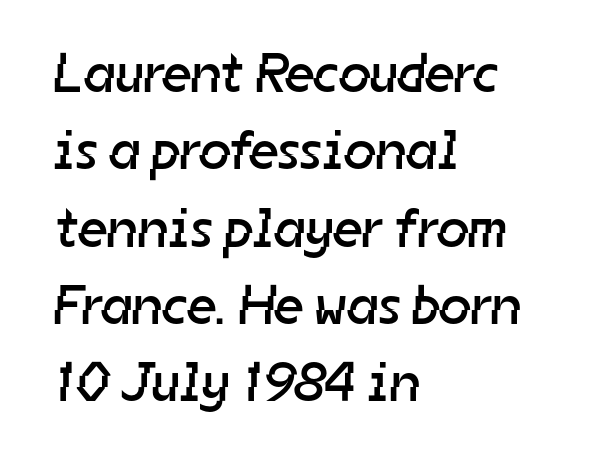
{"serif": "no", "bold": "no", "weight": "regular", "width": "normal", "stroke_contrast": "low", "x_height": "medium", "monospaced": "no", "underline": "no", "align": "left", "line_spacing": "normal", "line_spacing_ratio": 1.38, "letter_spacing": "normal", "letter_spacing_em": 0.0, "glyph_px": 56}
